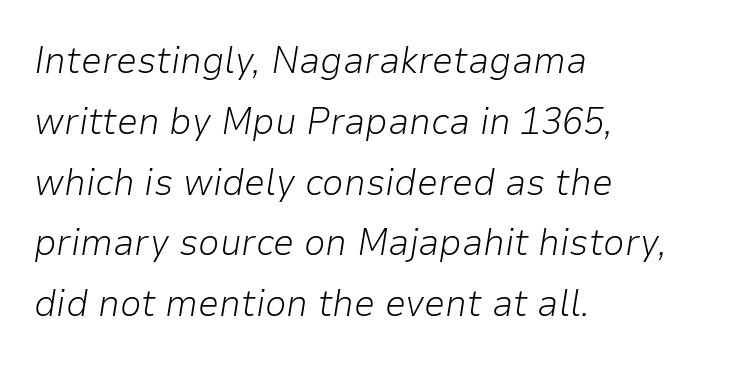
{"italic": "yes", "lean": "right", "slant_degrees": 9, "bold": "no", "weight": "light", "width": "normal", "stroke_contrast": "low", "x_height": "medium", "monospaced": "no", "underline": "no", "align": "left", "line_spacing": "normal", "line_spacing_ratio": 1.6, "letter_spacing": "normal", "letter_spacing_em": 0.0, "glyph_px": 38}
